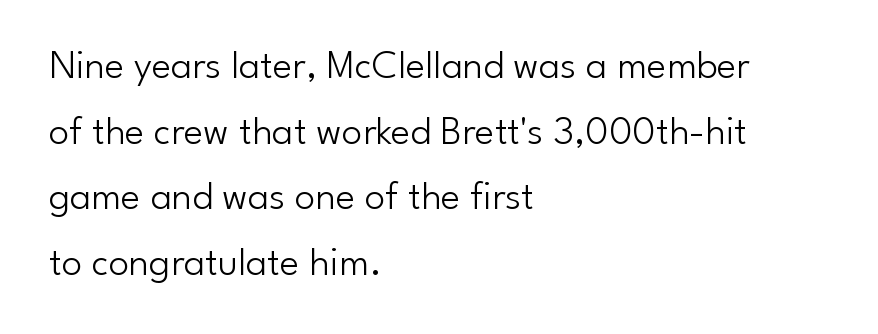
Q: Is the text bold? A: No.
Q: Is the text italic (slanted)? A: No, it is upright.
Q: Is the typeface a serif or a sans-serif typeface? A: Sans-serif.
Q: Is the text underlined? A: No.
Q: How is the paragraph aligned? A: Left-aligned.
Q: Is the spacing between letters normal or unusually wide? A: Normal.
Q: Is the spacing between lines tight, normal or loose? A: Normal.
Q: Width (condensed, normal, or wide)? A: Normal.
Q: Stroke contrast? A: Low.
Q: x-height? A: Small.
Q: Monospaced? A: No.
